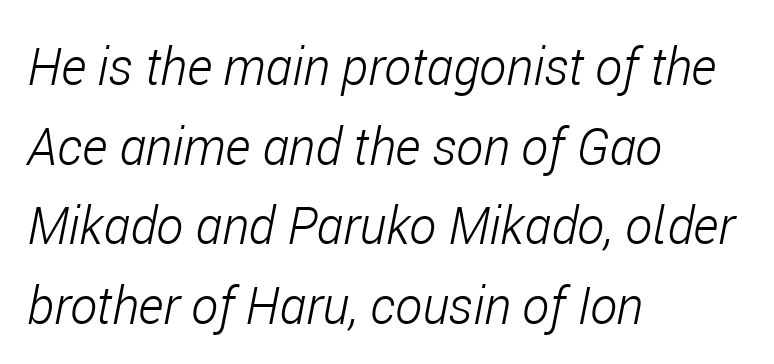
{"italic": "yes", "lean": "right", "slant_degrees": 11, "bold": "no", "weight": "light", "width": "condensed", "stroke_contrast": "low", "x_height": "medium", "monospaced": "no", "underline": "no", "align": "left", "line_spacing": "normal", "line_spacing_ratio": 1.56, "letter_spacing": "normal", "letter_spacing_em": 0.0, "glyph_px": 51}
